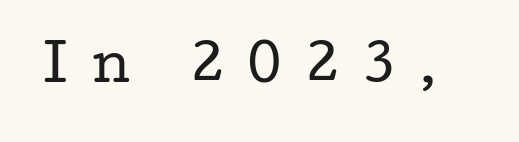
The image shows 50 px regular-weight, wide serif type, upright; set unusually wide letter spacing (+0.49 em), not underlined; low stroke contrast and a medium x-height.
